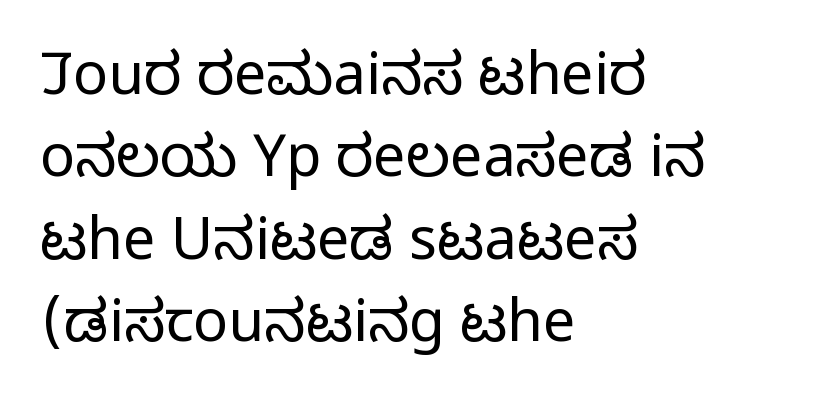
Q: Is the text bold? A: No.
Q: Is the text italic (slanted)? A: No, it is upright.
Q: Is the typeface a serif or a sans-serif typeface? A: Sans-serif.
Q: Is the text underlined? A: No.
Q: How is the paragraph aligned? A: Left-aligned.
Q: Is the spacing between letters normal or unusually wide? A: Normal.
Q: Is the spacing between lines tight, normal or loose? A: Normal.
Q: Width (condensed, normal, or wide)? A: Condensed.
Q: Stroke contrast? A: Low.
Q: x-height? A: Large.
Q: Monospaced? A: No.
